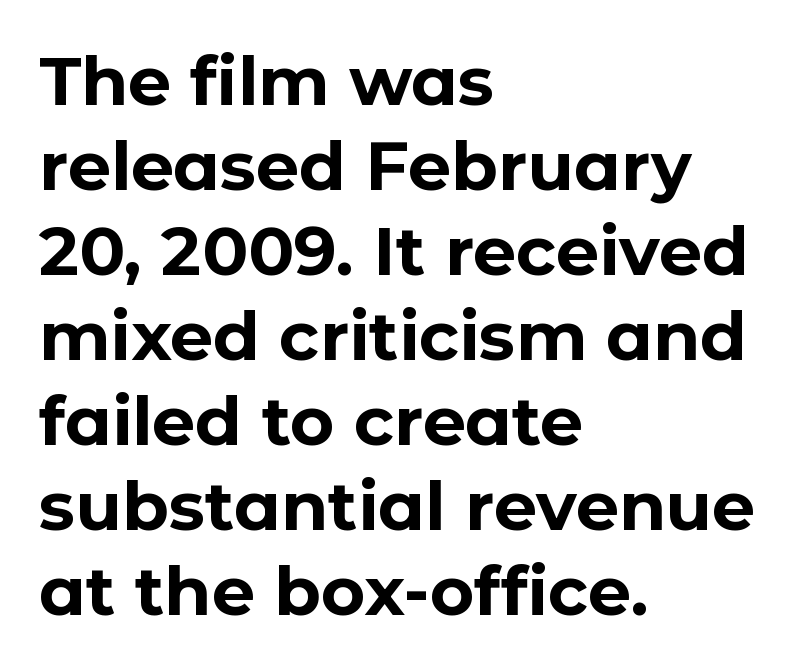
The image shows 68 px bold sans-serif type, upright; set left-aligned, normal line spacing (1.25x), normal letter spacing, not underlined; low stroke contrast and a medium x-height.
